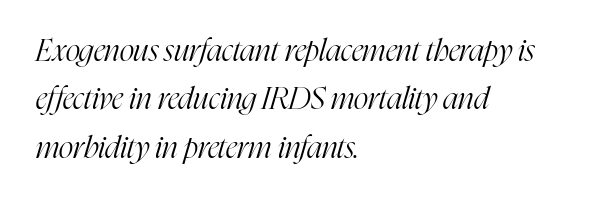
The paragraph shown leans on its left margin. Nothing unusual about the tracking: characters are spaced as the font intends. No letter is thick-stroked: the sample isn't bold. Horizontal bands of white between lines are of average thickness.
